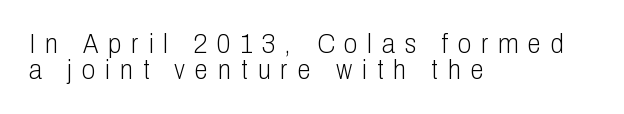
Q: Is the text bold? A: No.
Q: Is the text italic (slanted)? A: No, it is upright.
Q: Is the text underlined? A: No.
Q: How is the paragraph aligned? A: Left-aligned.
Q: Is the spacing between letters normal or unusually wide? A: Unusually wide.
Q: Is the spacing between lines tight, normal or loose? A: Tight.
